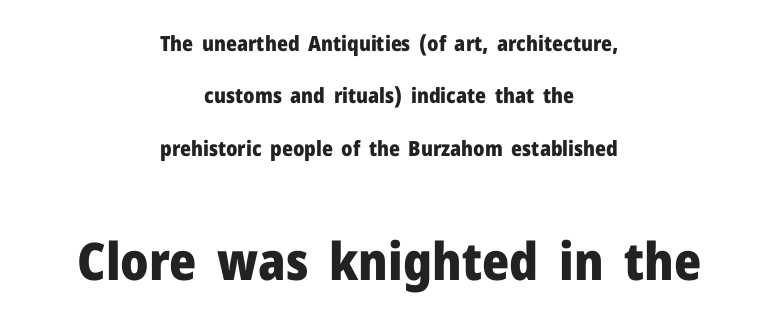
Q: Is the text bold? A: Yes.
Q: Is the text italic (slanted)? A: No, it is upright.
Q: Is the typeface a serif or a sans-serif typeface? A: Sans-serif.
Q: Is the text underlined? A: No.
Q: How is the paragraph aligned? A: Centered.
Q: Is the spacing between letters normal or unusually wide? A: Normal.
Q: Is the spacing between lines tight, normal or loose? A: Loose.
Q: Which block of text is set in a larger size, the first (top) or the second (bottom)? A: The second (bottom) one.
Q: Width (condensed, normal, or wide)? A: Normal.
Q: Stroke contrast? A: Low.
Q: x-height? A: Medium.
Q: Monospaced? A: No.
